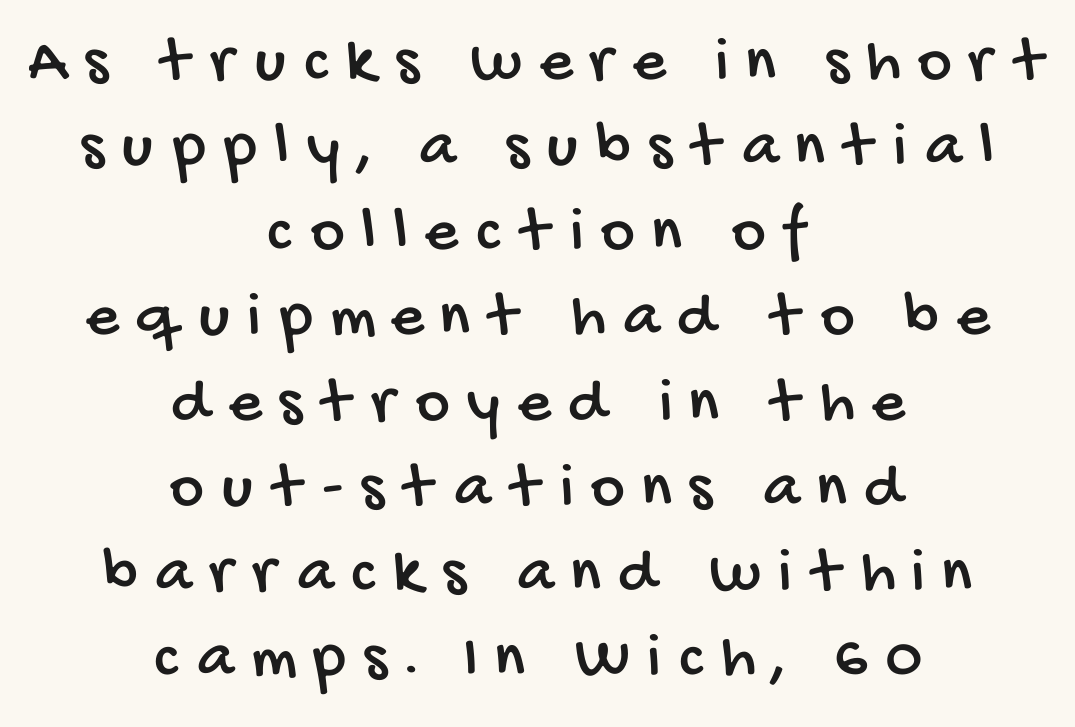
The lines in this sample share a center point and differ in where they start and stop. Substantial extra tracking has been applied to these lines. This sample has the flowing, uneven cadence of proportional lettering. The area under the type is left untouched. I'd call this a sans setting — the letters go barefoot.
